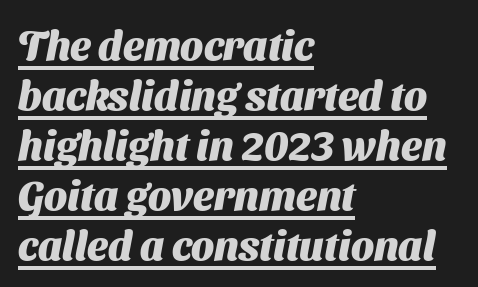
Underlined type. Character widths vary here, with narrow letters taking less room than wide ones. Does the type have serifs? No, each stem ends abruptly. Typeset ragged right — the left edge is the straight one.
